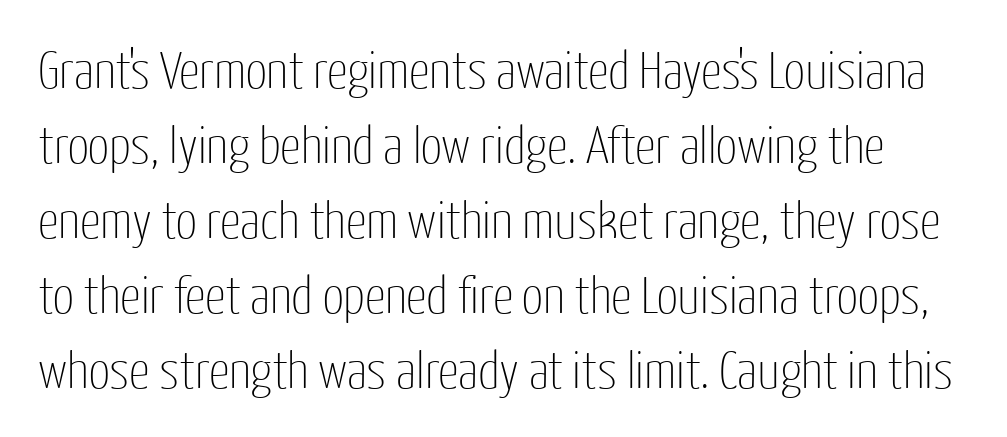
The image shows 52 px thin, condensed sans-serif type, upright; set normal line spacing (1.44x), normal letter spacing, not underlined; low stroke contrast and a medium x-height.
